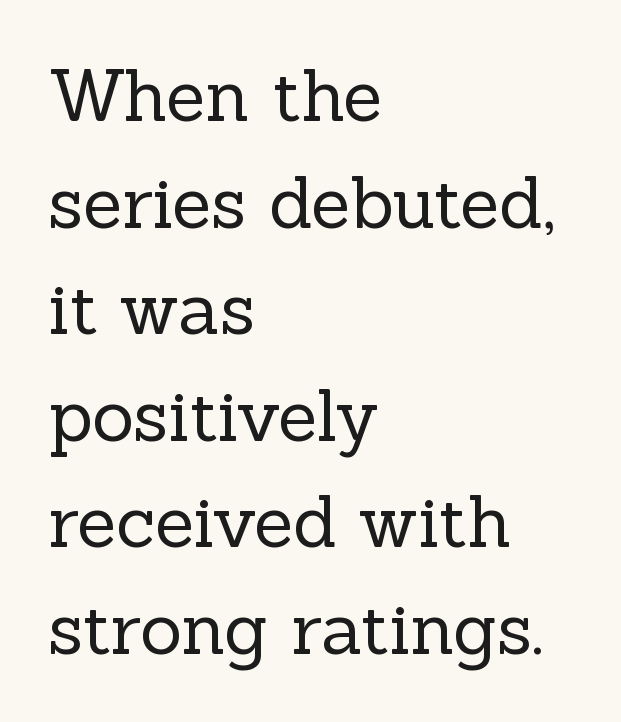
On a weight scale, this lands at 450 or below. The font family rendered here belongs to the serif group. Descenders are the only things crossing below the line. This rendering uses left alignment, leaving the right contour irregular. The vertical gap from one line to the next is medium. Spacing between characters is what you'd get straight out of the box.
